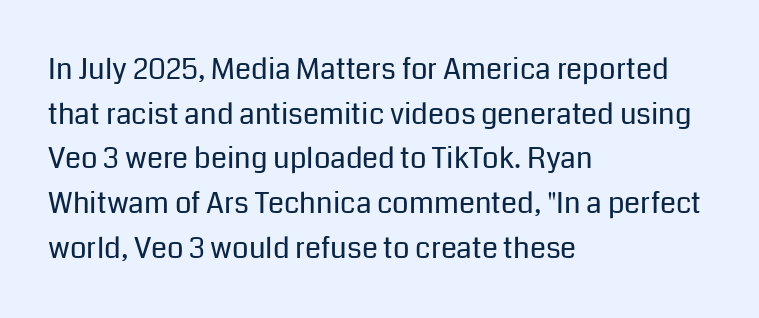
{"serif": "no", "italic": "no", "bold": "no", "weight": "regular", "width": "normal", "stroke_contrast": "low", "x_height": "medium", "monospaced": "no", "underline": "no", "align": "left", "line_spacing": "normal", "line_spacing_ratio": 1.54, "letter_spacing": "normal", "letter_spacing_em": 0.0, "glyph_px": 29}
